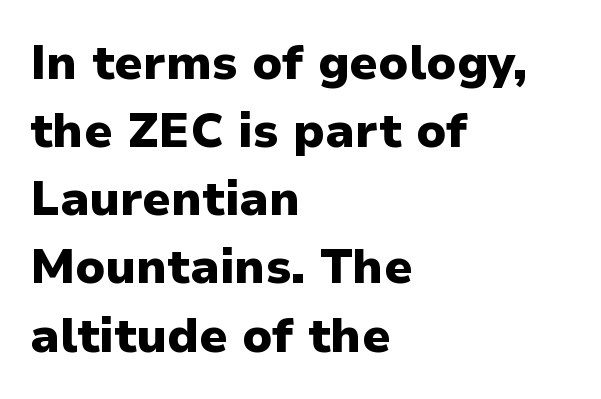
The image shows 48 px heavy sans-serif type, upright; set left-aligned, normal line spacing (1.42x), normal letter spacing, not underlined; low stroke contrast and a medium x-height.
